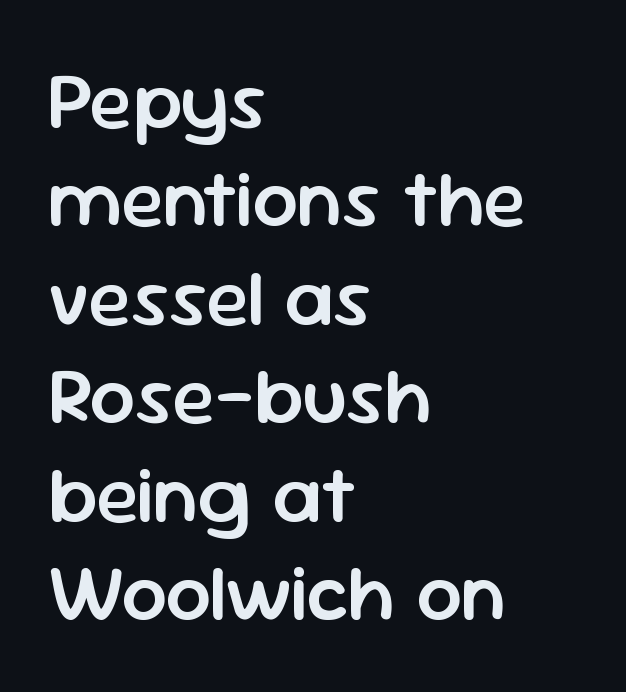
Q: Is the text bold? A: Semi-bold.
Q: Is the text italic (slanted)? A: No, it is upright.
Q: Is the typeface a serif or a sans-serif typeface? A: Sans-serif.
Q: Is the text underlined? A: No.
Q: How is the paragraph aligned? A: Left-aligned.
Q: Is the spacing between letters normal or unusually wide? A: Normal.
Q: Width (condensed, normal, or wide)? A: Normal.
Q: Stroke contrast? A: Low.
Q: x-height? A: Medium.
Q: Monospaced? A: No.
